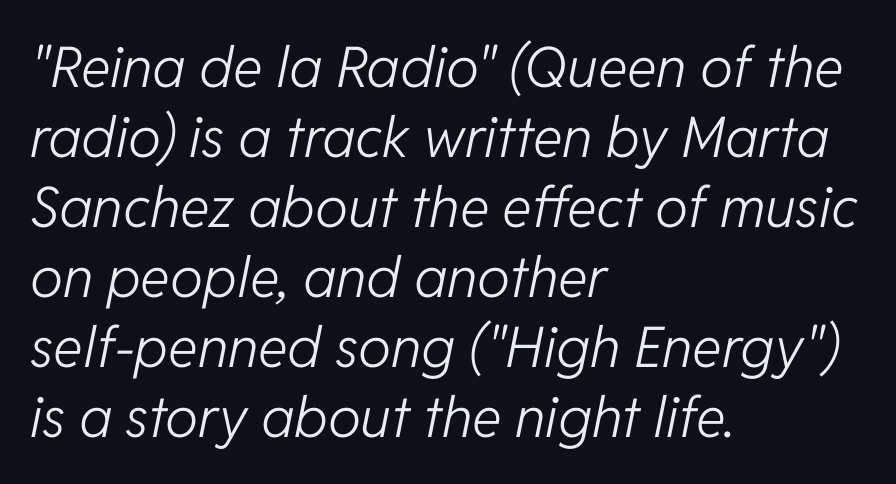
The image shows 56 px light type, italic (leaning right); set left-aligned, normal line spacing (1.25x), normal letter spacing, not underlined; low stroke contrast and a medium x-height.
